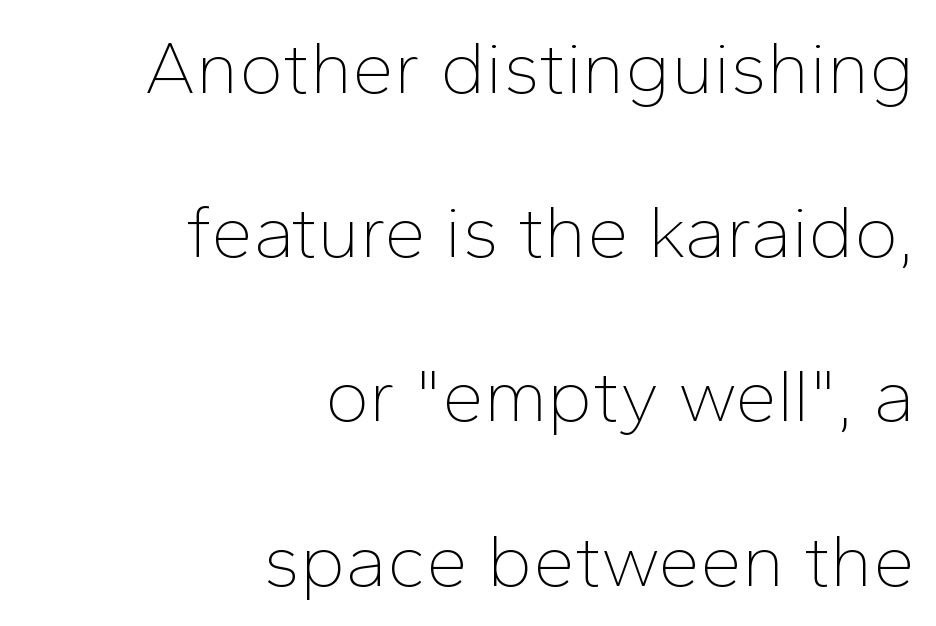
The image shows 75 px thin sans-serif type, upright; set right-aligned, loose line spacing (2.19x), normal letter spacing, not underlined; low stroke contrast and a medium x-height.
